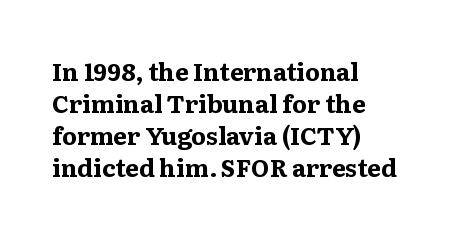
{"italic": "no", "bold": "yes", "underline": "no", "align": "left", "line_spacing": "normal", "line_spacing_ratio": 1.34, "letter_spacing": "normal", "letter_spacing_em": 0.0, "glyph_px": 24}
